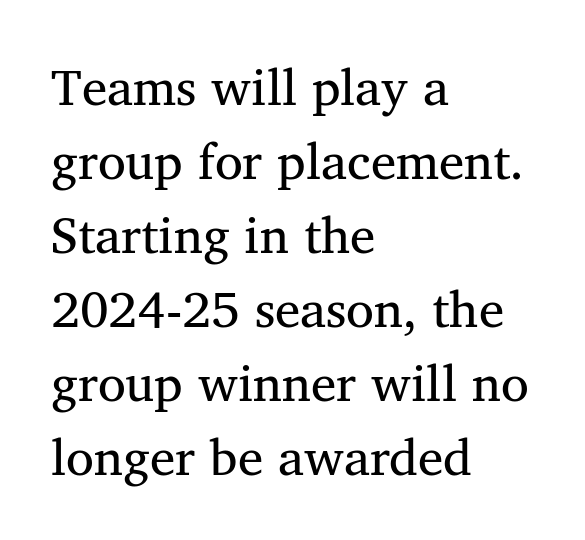
{"serif": "yes", "italic": "no", "bold": "no", "weight": "regular", "width": "normal", "stroke_contrast": "medium", "x_height": "medium", "monospaced": "no", "underline": "no", "align": "left", "line_spacing": "normal", "line_spacing_ratio": 1.45, "letter_spacing": "normal", "letter_spacing_em": 0.0, "glyph_px": 51}
